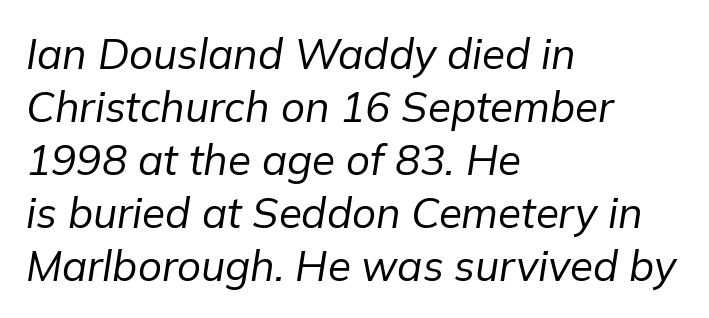
The image shows 42 px regular-weight type, italic (leaning right); set left-aligned, normal line spacing (1.26x), normal letter spacing, not underlined; low stroke contrast and a medium x-height.
